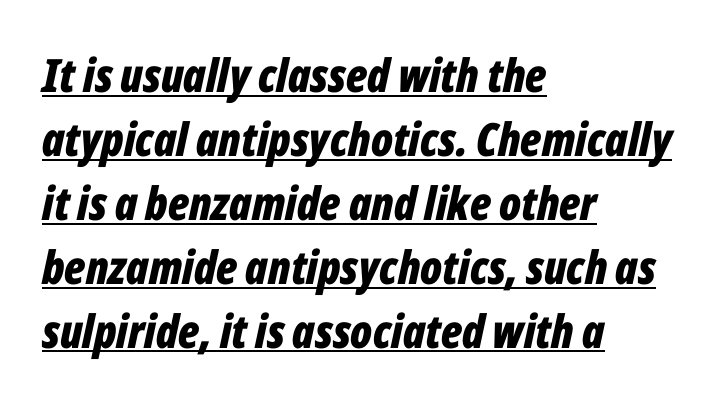
{"italic": "yes", "lean": "right", "slant_degrees": 12, "bold": "yes", "weight": "bold", "width": "condensed", "stroke_contrast": "low", "x_height": "medium", "monospaced": "no", "underline": "yes", "align": "left", "line_spacing": "normal", "line_spacing_ratio": 1.39, "letter_spacing": "normal", "letter_spacing_em": 0.0, "glyph_px": 46}
